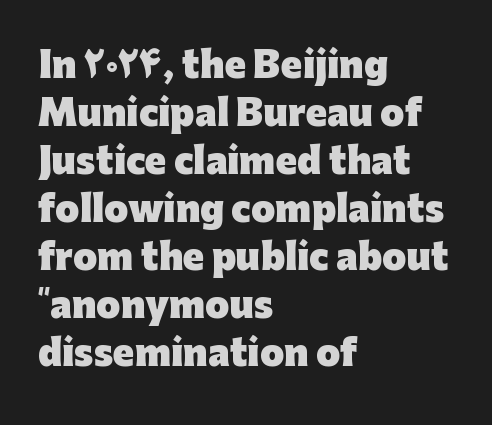
Classification — sans serif. The typesetting leans heavy: a genuine bold. The letters stand straight up with perfectly vertical stems. The specimen omits any rule beneath the text block's lines. Is the block centered? No — it sits flush against the left margin. Is there much room between lines? A standard amount, neither cramped nor airy.
